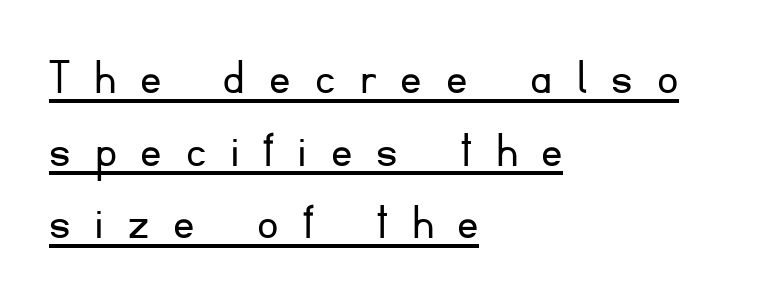
Q: Is the text bold? A: No.
Q: Is the text italic (slanted)? A: No, it is upright.
Q: Is the typeface a serif or a sans-serif typeface? A: Sans-serif.
Q: Is the text underlined? A: Yes.
Q: How is the paragraph aligned? A: Left-aligned.
Q: Is the spacing between letters normal or unusually wide? A: Unusually wide.
Q: Is the spacing between lines tight, normal or loose? A: Normal.
Q: Width (condensed, normal, or wide)? A: Normal.
Q: Stroke contrast? A: Low.
Q: x-height? A: Small.
Q: Monospaced? A: No.
